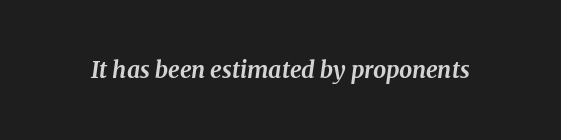
The image shows 23 px bold type, italic (leaning right); set normal letter spacing, not underlined.
